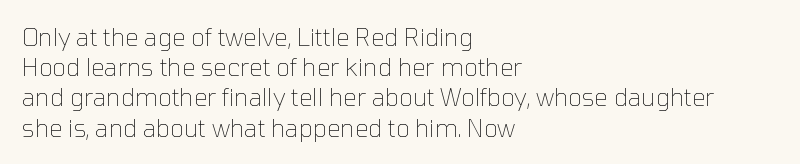
The weight would be labelled regular, book, light, or lighter still. Every stem runs plumb, perpendicular to the baseline. Descender tails drop into unmarked territory. One glance says typical: line gaps are just what's usual.
